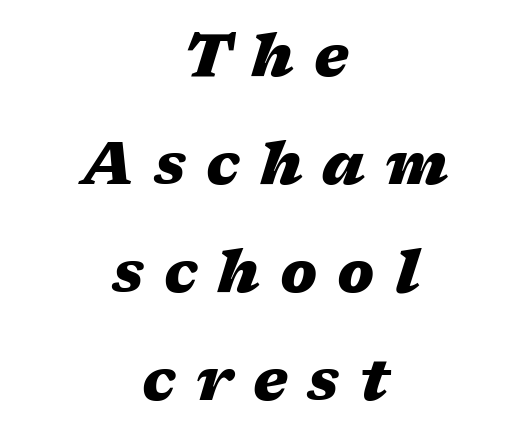
{"italic": "yes", "lean": "right", "slant_degrees": 17, "bold": "yes", "weight": "heavy", "width": "wide", "stroke_contrast": "medium", "x_height": "medium", "monospaced": "no", "underline": "no", "align": "center", "line_spacing_ratio": 1.83, "letter_spacing": "wide", "letter_spacing_em": 0.34, "glyph_px": 59}
